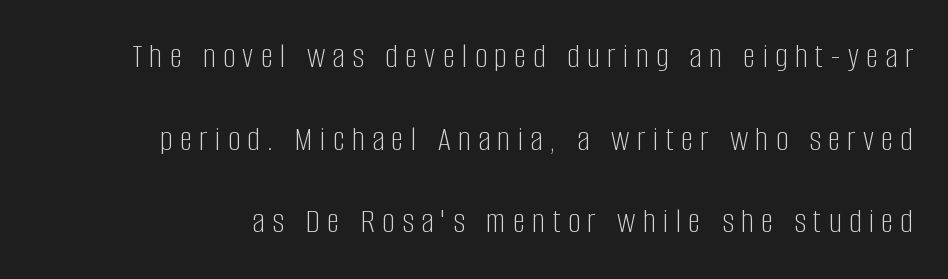
{"serif": "no", "italic": "no", "bold": "no", "weight": "light", "width": "condensed", "stroke_contrast": "low", "x_height": "large", "monospaced": "no", "underline": "no", "line_spacing": "loose", "line_spacing_ratio": 2.36, "letter_spacing": "wide", "letter_spacing_em": 0.21, "glyph_px": 35}
